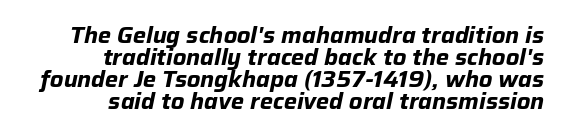
{"italic": "yes", "lean": "right", "slant_degrees": 12, "bold": "yes", "underline": "no", "align": "right", "line_spacing": "tight", "line_spacing_ratio": 1.0, "letter_spacing": "normal", "letter_spacing_em": 0.0, "glyph_px": 22}
